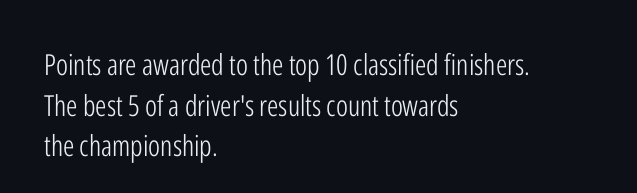
{"serif": "no", "italic": "no", "bold": "no", "weight": "light", "width": "condensed", "stroke_contrast": "low", "x_height": "medium", "monospaced": "no", "underline": "no", "align": "left", "line_spacing": "normal", "line_spacing_ratio": 1.4, "letter_spacing": "normal", "letter_spacing_em": 0.0, "glyph_px": 29}
